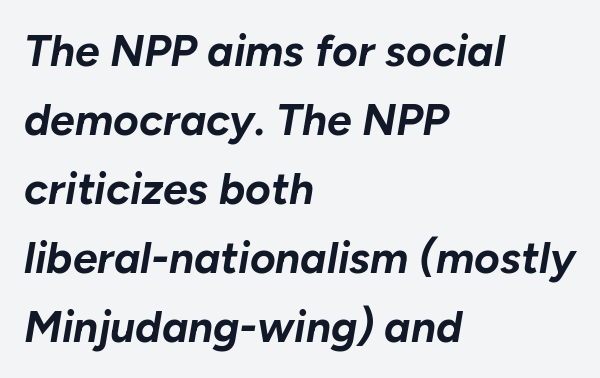
Q: Is the text bold? A: Yes.
Q: Is the text italic (slanted)? A: Yes, it leans right by about 10 degrees.
Q: Is the text underlined? A: No.
Q: How is the paragraph aligned? A: Left-aligned.
Q: Is the spacing between letters normal or unusually wide? A: Normal.
Q: Is the spacing between lines tight, normal or loose? A: Normal.
Q: Width (condensed, normal, or wide)? A: Normal.
Q: Stroke contrast? A: Low.
Q: x-height? A: Medium.
Q: Monospaced? A: No.
